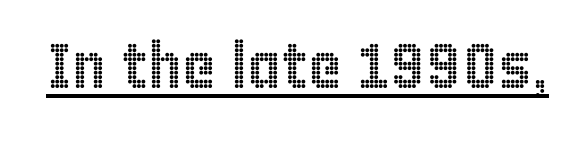
The image shows 64 px condensed type, upright; set normal letter spacing, underlined; a large x-height.
